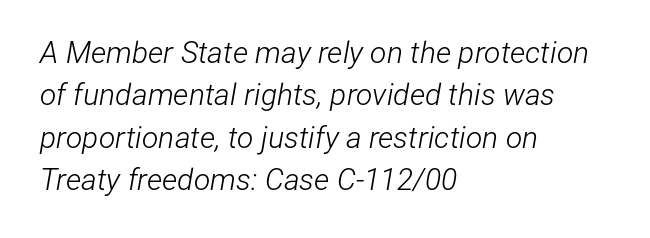
{"italic": "yes", "lean": "right", "slant_degrees": 12, "bold": "no", "weight": "light", "width": "condensed", "stroke_contrast": "low", "x_height": "medium", "monospaced": "no", "underline": "no", "align": "left", "line_spacing": "normal", "line_spacing_ratio": 1.41, "letter_spacing": "normal", "letter_spacing_em": 0.0, "glyph_px": 30}
